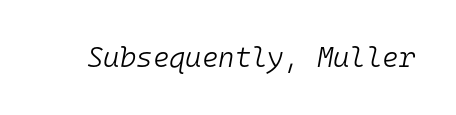
Q: Is the text bold? A: No.
Q: Is the text italic (slanted)? A: Yes, it leans right by about 10 degrees.
Q: Is the text underlined? A: No.
Q: Is the spacing between letters normal or unusually wide? A: Normal.
Q: Width (condensed, normal, or wide)? A: Normal.
Q: Stroke contrast? A: Low.
Q: x-height? A: Medium.
Q: Monospaced? A: Yes.
